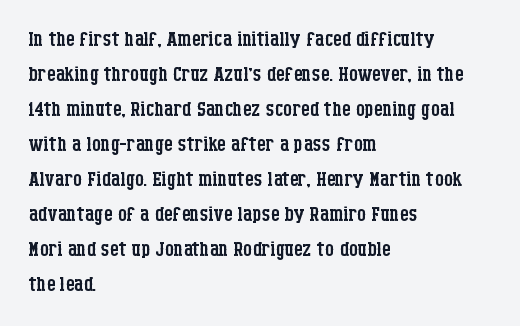
{"serif": "yes", "italic": "no", "bold": "no", "weight": "regular", "width": "condensed", "stroke_contrast": "low", "x_height": "large", "monospaced": "no", "underline": "no", "align": "left", "line_spacing": "normal", "line_spacing_ratio": 1.25, "letter_spacing": "normal", "letter_spacing_em": 0.0, "glyph_px": 28}
